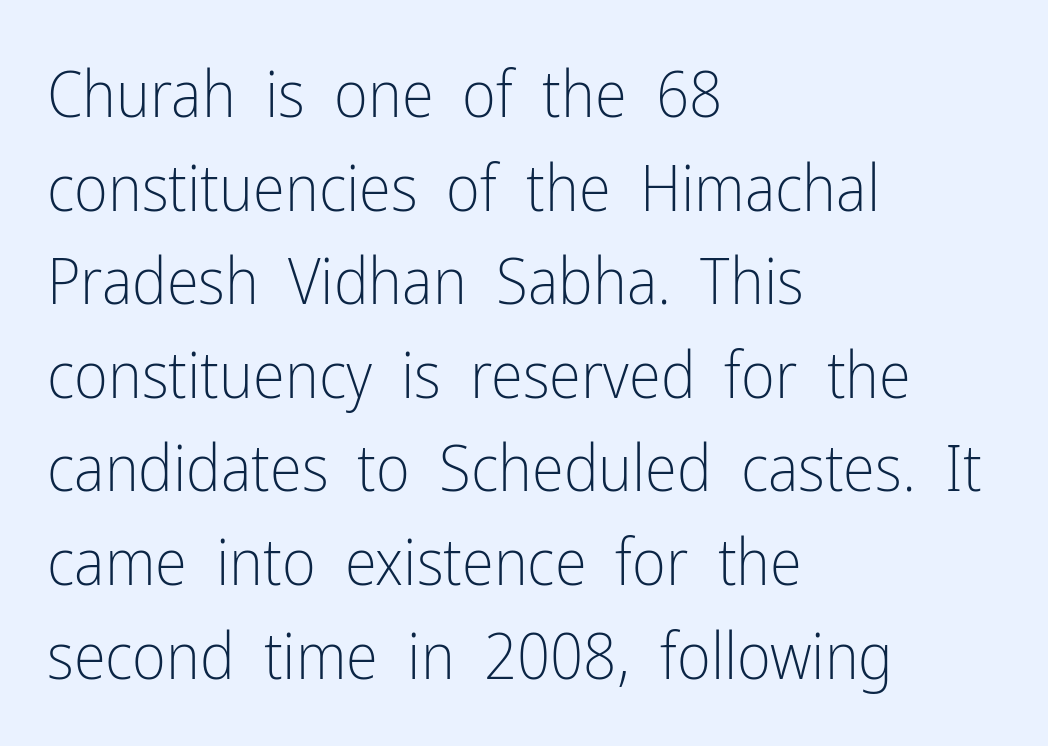
{"serif": "no", "italic": "no", "bold": "no", "weight": "light", "width": "condensed", "stroke_contrast": "low", "x_height": "medium", "monospaced": "no", "underline": "no", "align": "left", "line_spacing": "normal", "line_spacing_ratio": 1.44, "letter_spacing": "normal", "letter_spacing_em": 0.0, "glyph_px": 65}
